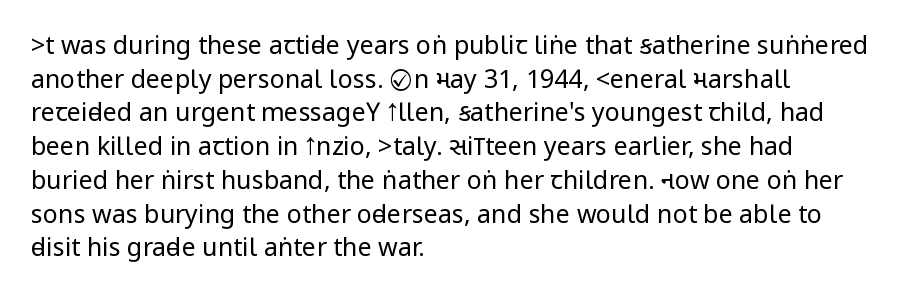
Honestly, there is no underline to notice here at all. When letters stand straight like this, we call the style roman or upright. The passage shown stacks its lines at a standard gap. Horizontal alignment here is leftward, the default for most running prose. Ink coverage per letter is moderate at most.
